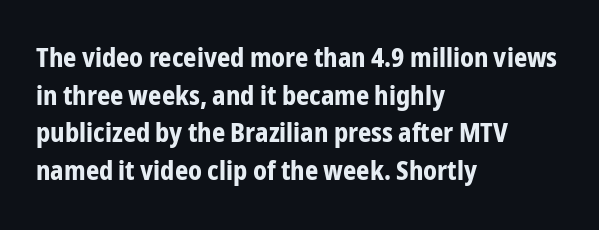
The image shows 26 px bold type, upright; set left-aligned, normal line spacing (1.45x), normal letter spacing, not underlined.
